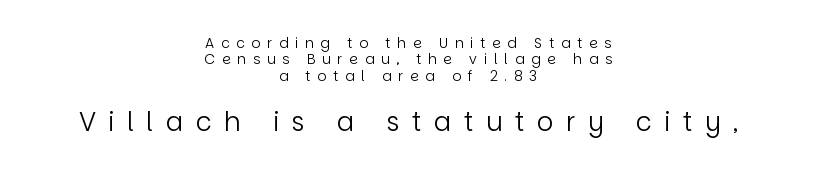
The image shows 26 px text type, upright; set centered, line spacing 1.17x, unusually wide letter spacing (+0.48 em), not underlined; the second (bottom) block is 1.86x larger.
